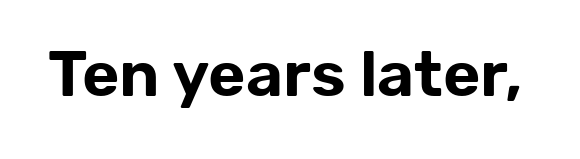
The image shows 64 px sans-serif type, upright; set normal letter spacing, not underlined; low stroke contrast and a medium x-height.
